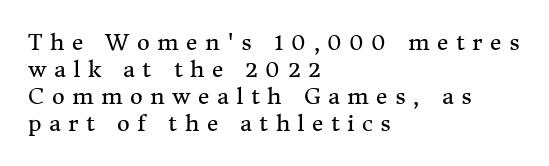
{"italic": "no", "bold": "no", "underline": "no", "align": "left", "line_spacing_ratio": 1.22, "letter_spacing": "wide", "letter_spacing_em": 0.34, "glyph_px": 22}
